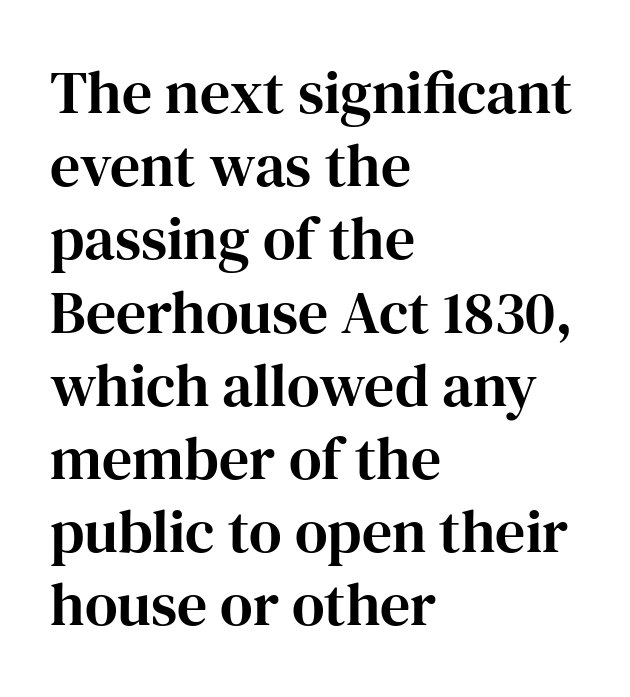
Small tapered or slab feet sit at the stroke ends, so this counts as serif. Clear beneath every line of the passage. No italicization has been applied; the sample stays upright. This sample uses plain, unmodified letter spacing.
